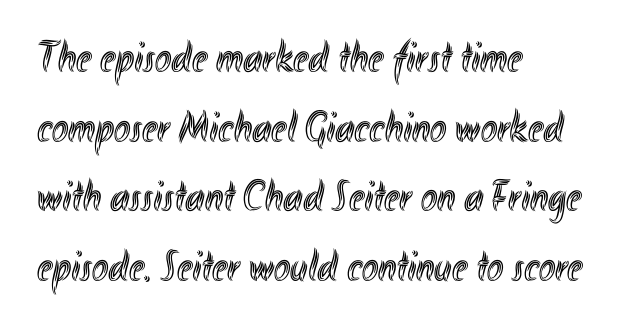
The image shows 44 px condensed type; set left-aligned, normal line spacing (1.58x), normal letter spacing, not underlined; a small x-height.
